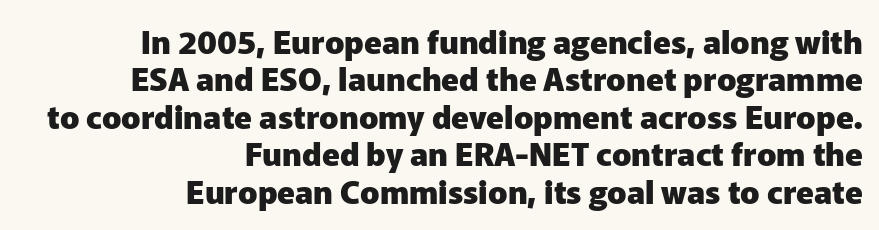
Glance below the letters and you will spot only blank space. Serifs: no, the terminals of the letterforms are clean. Which margin do the lines hug? The right one — the left edge is uneven. You could call the tracking neutral — neither tight nor loose. You could not count columns in this text — the font is proportionally spaced. Style check: upright.
